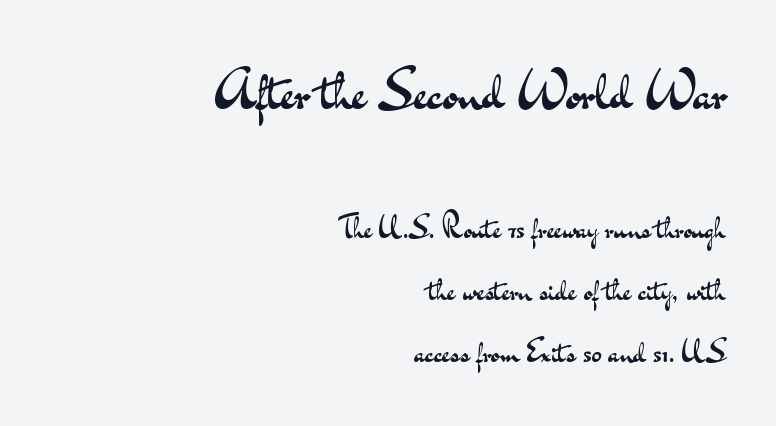
The initial chunk of copy outweighs the following chunk in type size. The face used here is a sans, in the tradition of grotesques and geometrics. Is the letter spacing exaggerated? No — it looks like the ordinary default.
